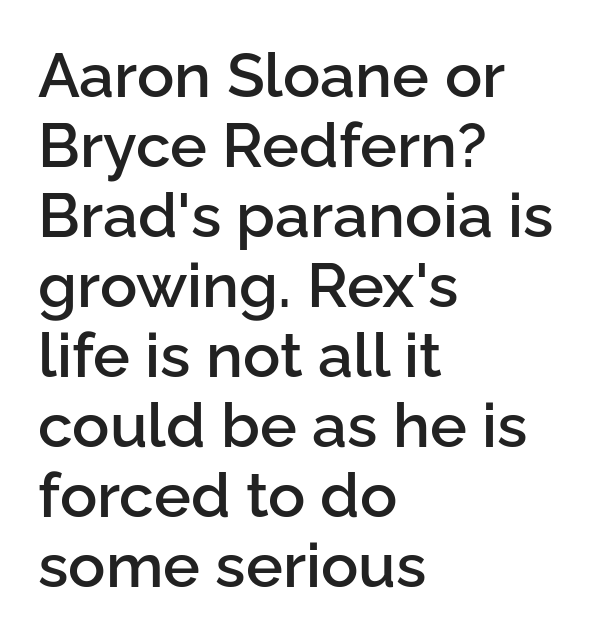
Q: Is the text bold? A: Semi-bold.
Q: Is the text italic (slanted)? A: No, it is upright.
Q: Is the typeface a serif or a sans-serif typeface? A: Sans-serif.
Q: Is the text underlined? A: No.
Q: How is the paragraph aligned? A: Left-aligned.
Q: Is the spacing between letters normal or unusually wide? A: Normal.
Q: Is the spacing between lines tight, normal or loose? A: Tight.
Q: Width (condensed, normal, or wide)? A: Normal.
Q: Stroke contrast? A: Low.
Q: x-height? A: Medium.
Q: Monospaced? A: No.
